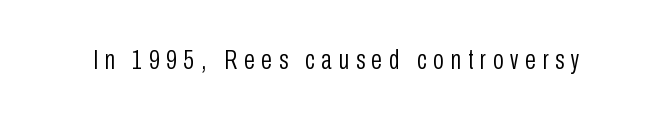
{"serif": "no", "italic": "no", "bold": "no", "weight": "light", "width": "condensed", "stroke_contrast": "low", "x_height": "medium", "monospaced": "no", "underline": "no", "letter_spacing": "wide", "letter_spacing_em": 0.24, "glyph_px": 28}
